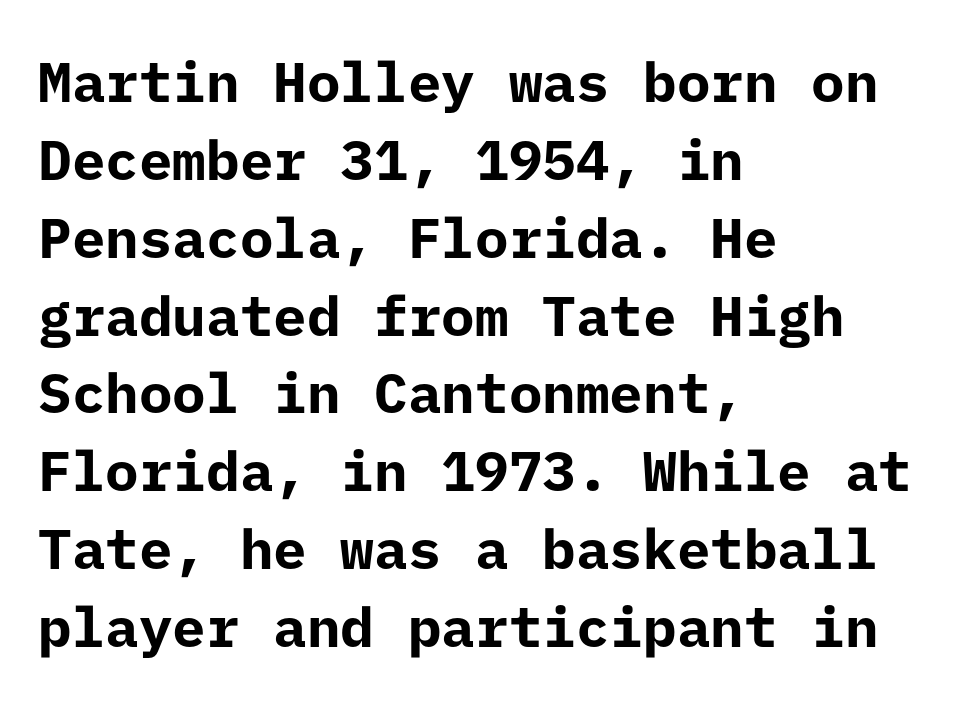
The gaps between neighbouring characters are ordinary and unremarkable. Underline: absent. Rendered with straight, roman letterforms. On the weight axis this lands at bold, roughly 700.
